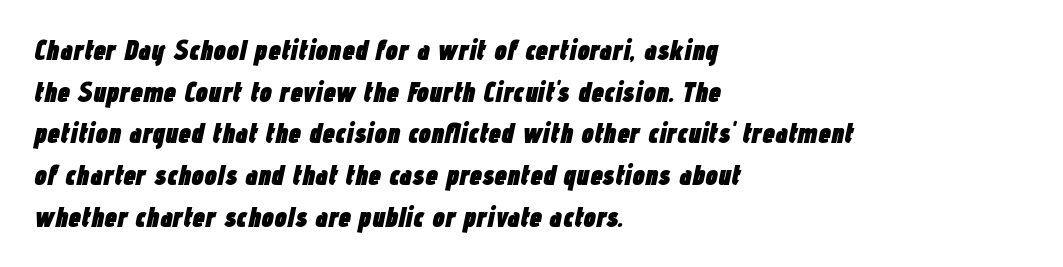
Honestly, there is no underline to notice here at all. The rendering keeps characters at their native spacing. Spacing verdict: proportional, widths tailored to each character. Style check: oblique. If you measured baseline to baseline, you'd find a middling distance. Horizontally, the lines are justified to the leading edge only.
